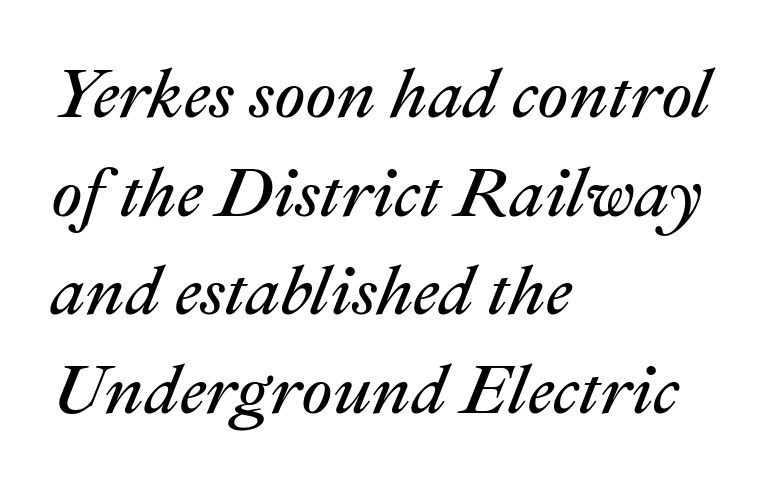
{"italic": "yes", "lean": "right", "slant_degrees": 22, "bold": "no", "weight": "regular", "width": "normal", "stroke_contrast": "medium", "x_height": "medium", "monospaced": "no", "underline": "no", "align": "left", "line_spacing": "normal", "line_spacing_ratio": 1.43, "letter_spacing": "normal", "letter_spacing_em": 0.0, "glyph_px": 69}
